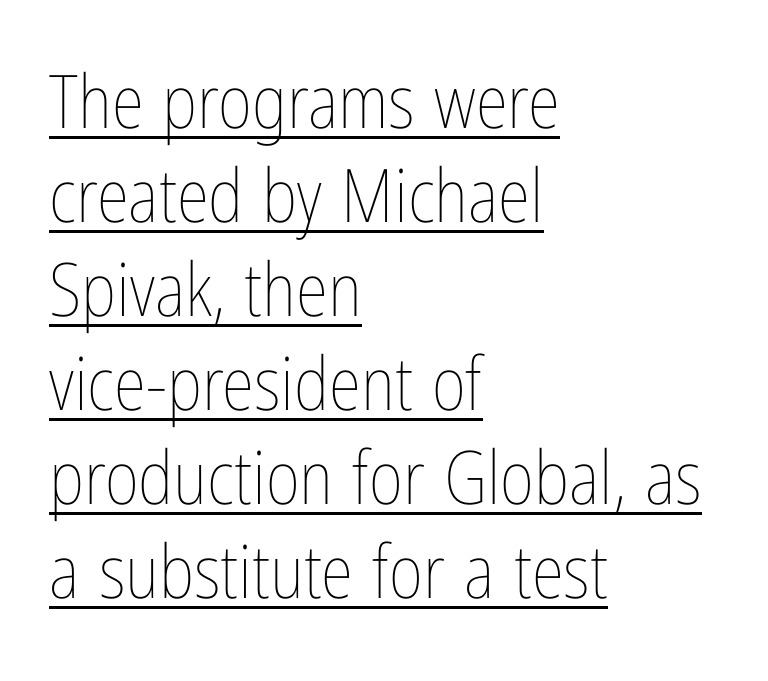
Line spacing here is normal. Line starts are locked; line ends wander. A baseline rule has been typeset under these characters. The letterforms sit shoulder to shoulder at normal distance. Counters stay open thanks to moderate or lighter strokes. A typesetter would call this proportional, since set widths differ per character.
